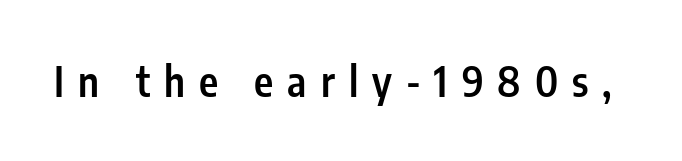
The image shows 41 px semibold, condensed sans-serif type, upright; set unusually wide letter spacing (+0.34 em), not underlined; low stroke contrast and a medium x-height.
